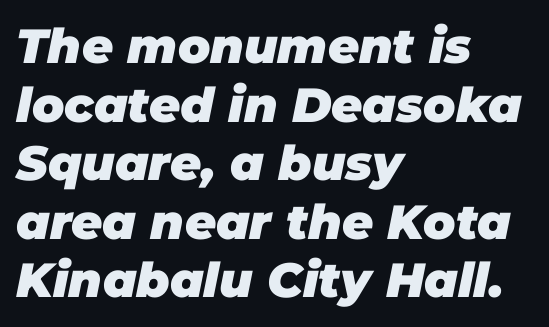
Q: Is the text bold? A: Yes.
Q: Is the text italic (slanted)? A: Yes, it leans right by about 11 degrees.
Q: Is the text underlined? A: No.
Q: How is the paragraph aligned? A: Left-aligned.
Q: Is the spacing between letters normal or unusually wide? A: Normal.
Q: Width (condensed, normal, or wide)? A: Normal.
Q: Stroke contrast? A: Low.
Q: x-height? A: Large.
Q: Monospaced? A: No.
